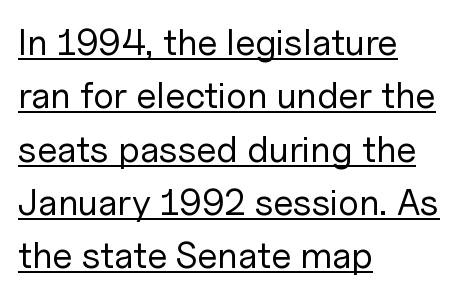
{"serif": "no", "italic": "no", "bold": "no", "weight": "regular", "width": "normal", "stroke_contrast": "low", "x_height": "medium", "monospaced": "no", "underline": "yes", "align": "left", "line_spacing": "normal", "line_spacing_ratio": 1.44, "letter_spacing": "normal", "letter_spacing_em": 0.0, "glyph_px": 37}
